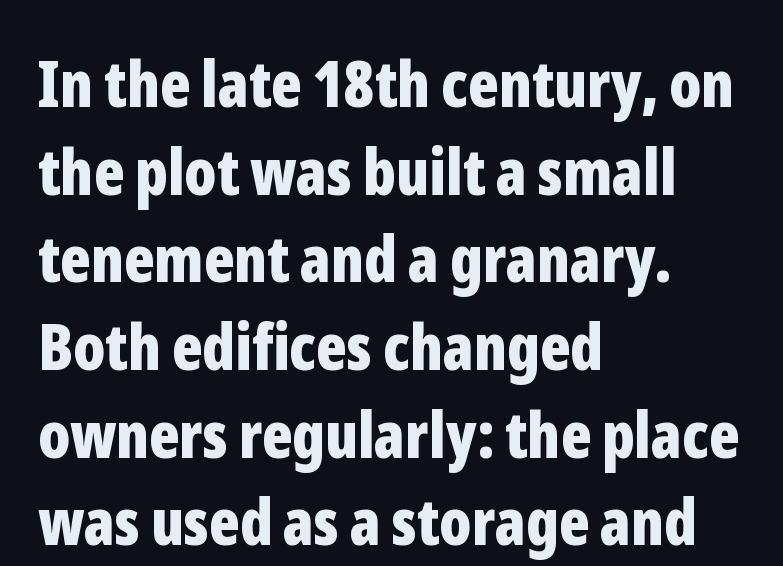
The ragged edge is on the right, which tells us the setting is flush left. In terms of leading, this rendering sits right in the middle. Grotesque or geometric, the face here clearly has no serifs. Notice how the stems are strictly vertical — no italics here.
